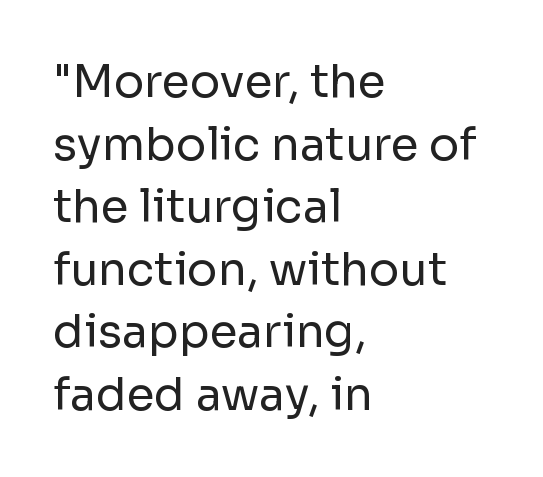
Q: Is the text bold? A: No.
Q: Is the text italic (slanted)? A: No, it is upright.
Q: Is the typeface a serif or a sans-serif typeface? A: Sans-serif.
Q: Is the text underlined? A: No.
Q: How is the paragraph aligned? A: Left-aligned.
Q: Is the spacing between letters normal or unusually wide? A: Normal.
Q: Is the spacing between lines tight, normal or loose? A: Normal.
Q: Width (condensed, normal, or wide)? A: Normal.
Q: Stroke contrast? A: Low.
Q: x-height? A: Medium.
Q: Monospaced? A: No.
